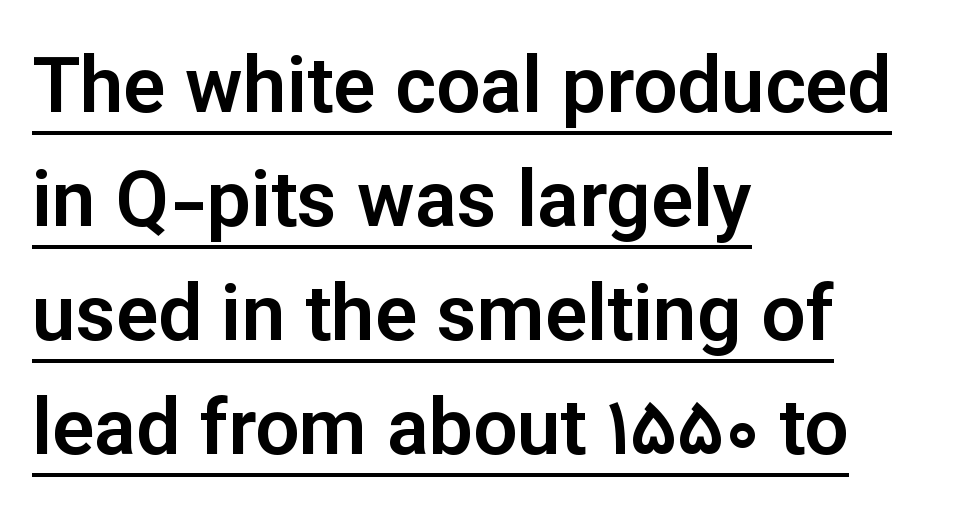
{"serif": "no", "italic": "no", "width": "normal", "stroke_contrast": "low", "x_height": "medium", "monospaced": "no", "underline": "yes", "align": "left", "line_spacing": "normal", "line_spacing_ratio": 1.46, "letter_spacing": "normal", "letter_spacing_em": 0.0, "glyph_px": 78}
